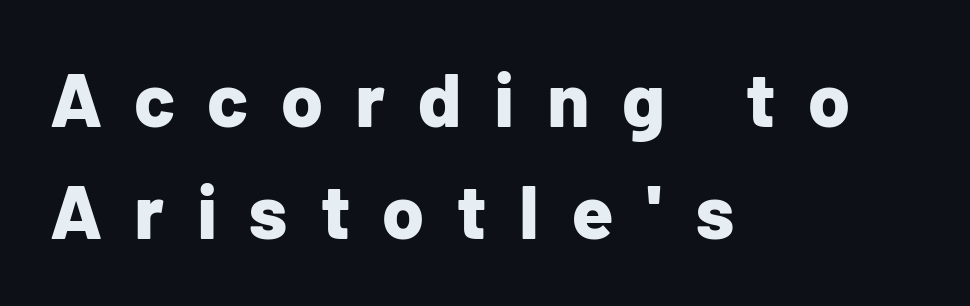
{"serif": "no", "italic": "no", "bold": "yes", "weight": "bold", "width": "normal", "stroke_contrast": "low", "x_height": "medium", "monospaced": "no", "underline": "no", "align": "left", "line_spacing": "normal", "line_spacing_ratio": 1.47, "letter_spacing": "wide", "letter_spacing_em": 0.43, "glyph_px": 76}
